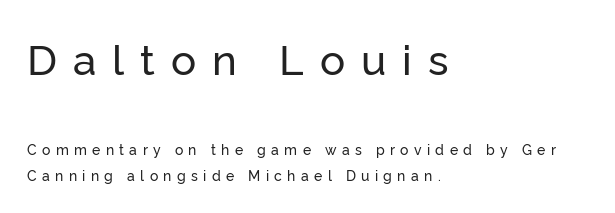
This sample has the flowing, uneven cadence of proportional lettering. The ragged edge is on the right, which tells us the setting is flush left. The space directly below the letters is spotless. In terms of posture, this sample is upright.
